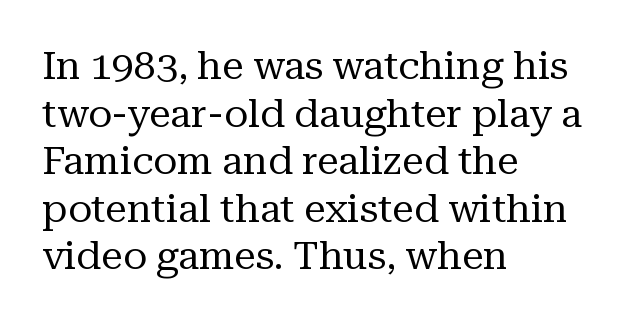
Stroke thickness stays within the range of a standard reading face or lighter. Do the letters lean? They stand straight. The face used here is proportionally spaced, like ordinary book or web type. These lines are set flush left with a ragged right edge. Type without underlining. I'd call this a serif setting — the letters wear small feet.
